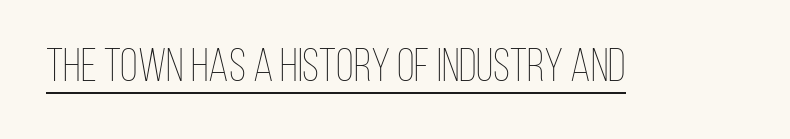
{"italic": "no", "bold": "no", "weight": "thin", "width": "condensed", "stroke_contrast": "low", "x_height": "large", "monospaced": "no", "underline": "yes", "letter_spacing": "normal", "letter_spacing_em": 0.0, "glyph_px": 46}
